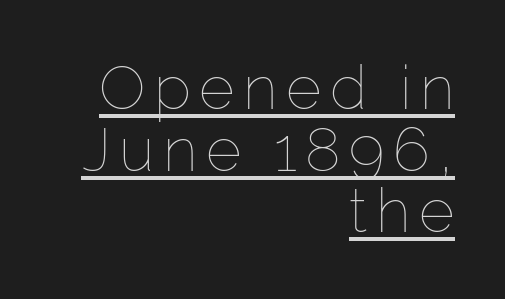
The image shows 61 px thin type, upright; set right-aligned, tight line spacing (1.01x), underlined; low stroke contrast and a medium x-height.
